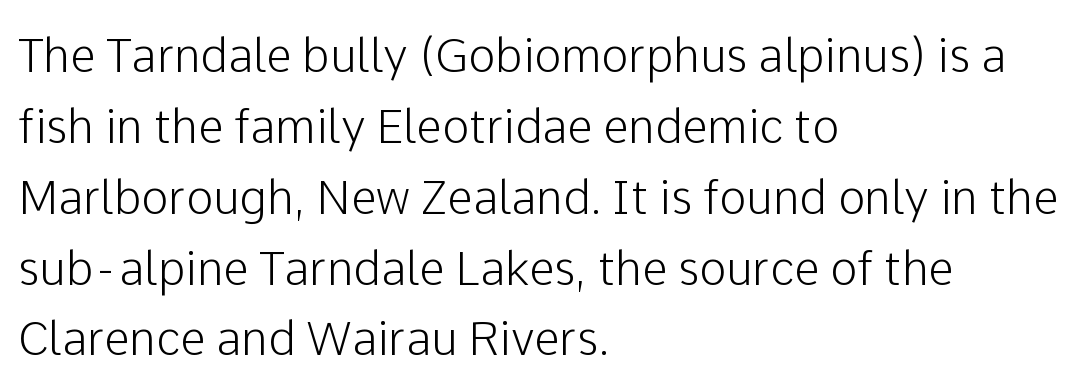
{"serif": "no", "italic": "no", "width": "normal", "stroke_contrast": "low", "x_height": "medium", "monospaced": "no", "underline": "no", "align": "left", "line_spacing": "normal", "line_spacing_ratio": 1.54, "letter_spacing": "normal", "letter_spacing_em": 0.0, "glyph_px": 46}
